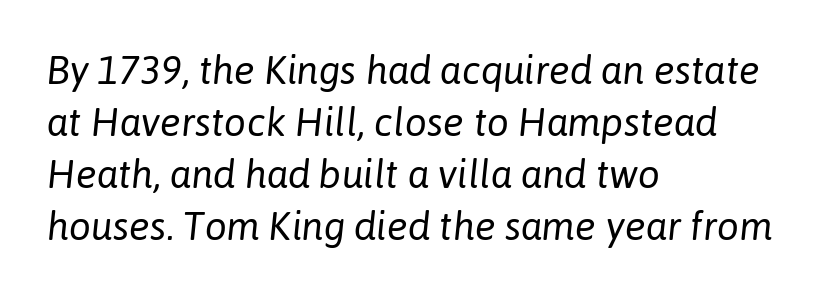
The image shows 39 px regular-weight type, italic (leaning right); set left-aligned, normal line spacing (1.33x), normal letter spacing, not underlined; low stroke contrast and a medium x-height.
